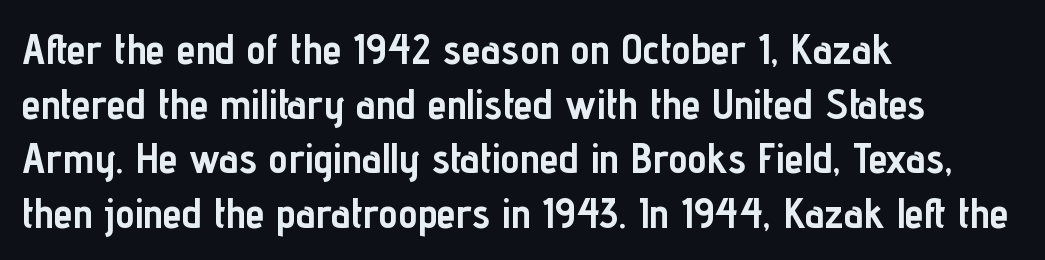
The image shows 43 px semibold, condensed sans-serif type, upright; set left-aligned, normal line spacing (1.27x), normal letter spacing, not underlined; low stroke contrast and a medium x-height.
